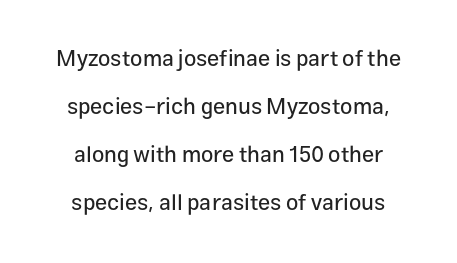
{"italic": "no", "underline": "no", "align": "center", "line_spacing": "loose", "line_spacing_ratio": 2.18, "letter_spacing": "normal", "letter_spacing_em": 0.0, "glyph_px": 22}
